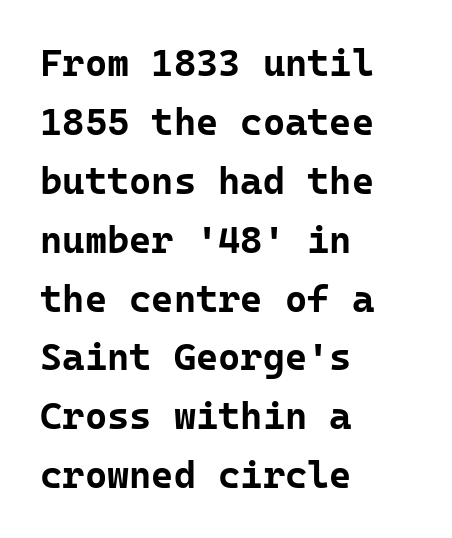
Q: Is the text bold? A: Yes.
Q: Is the text italic (slanted)? A: No, it is upright.
Q: Is the typeface a serif or a sans-serif typeface? A: Sans-serif.
Q: Is the text underlined? A: No.
Q: How is the paragraph aligned? A: Left-aligned.
Q: Is the spacing between letters normal or unusually wide? A: Normal.
Q: Is the spacing between lines tight, normal or loose? A: Normal.
Q: Width (condensed, normal, or wide)? A: Normal.
Q: Stroke contrast? A: Low.
Q: x-height? A: Medium.
Q: Monospaced? A: Yes.
